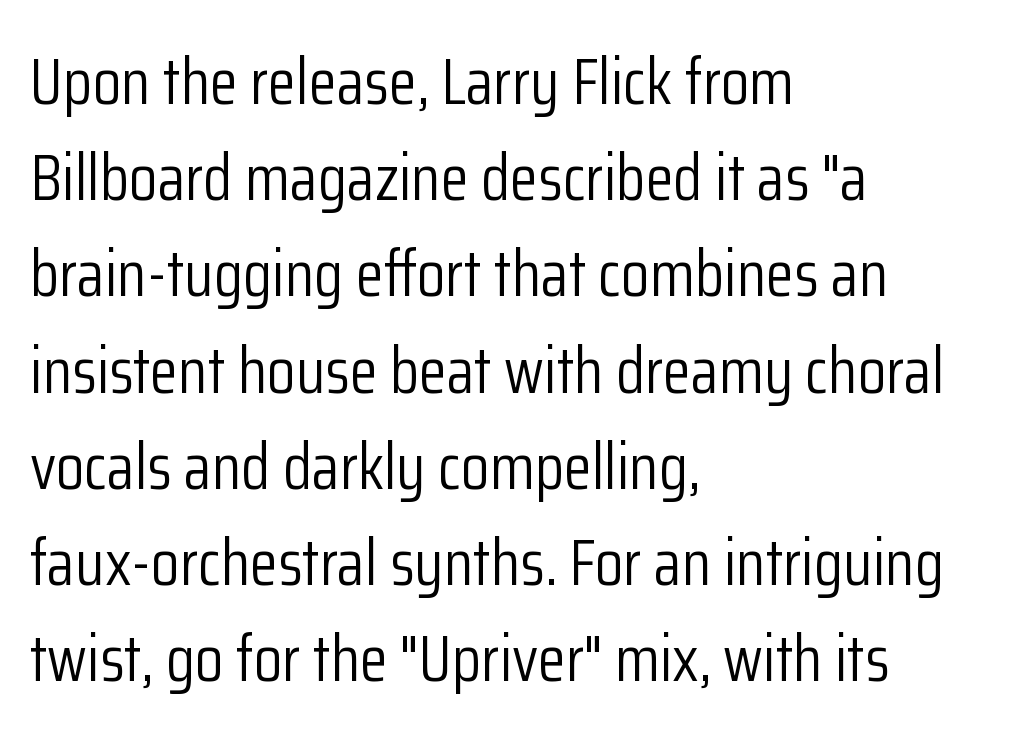
Notice how the stems are strictly vertical — no italics here. A clean baseline with only descenders dipping below it. Which margin do the lines hug? The left one — the right edge is uneven. Horizontal bands of white between lines are of average thickness.
